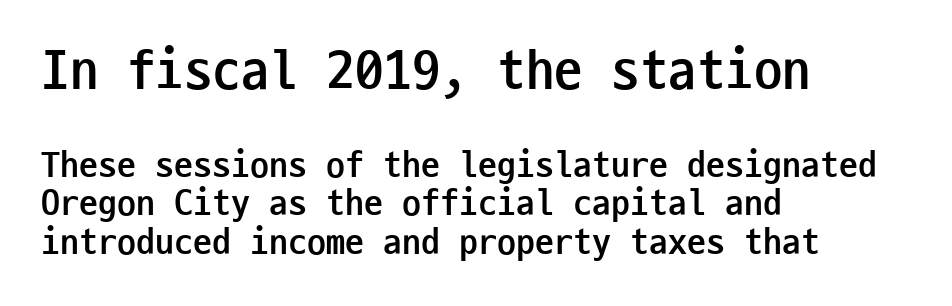
The block sitting higher on the canvas is the one with enlarged characters. Typesetter's note: full bold, strokes at maximum text heaviness. Typeset ragged right — the left edge is the straight one. Posture: straight, roman, zero tilt. The letters carry no serifs — their stems end cleanly without finishing strokes. The line texture is even and compact thanks to regular tracking.
